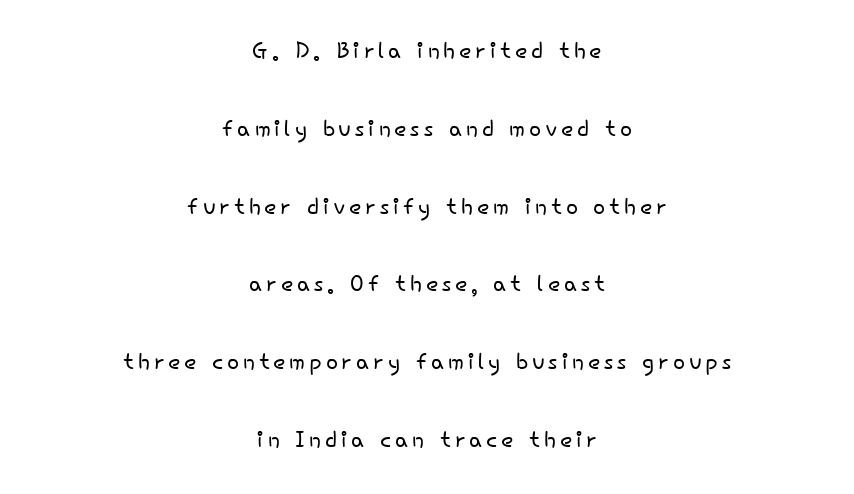
{"serif": "no", "italic": "no", "bold": "no", "weight": "light", "width": "normal", "stroke_contrast": "low", "x_height": "small", "monospaced": "no", "underline": "no", "align": "center", "line_spacing": "loose", "line_spacing_ratio": 2.43, "glyph_px": 32}
